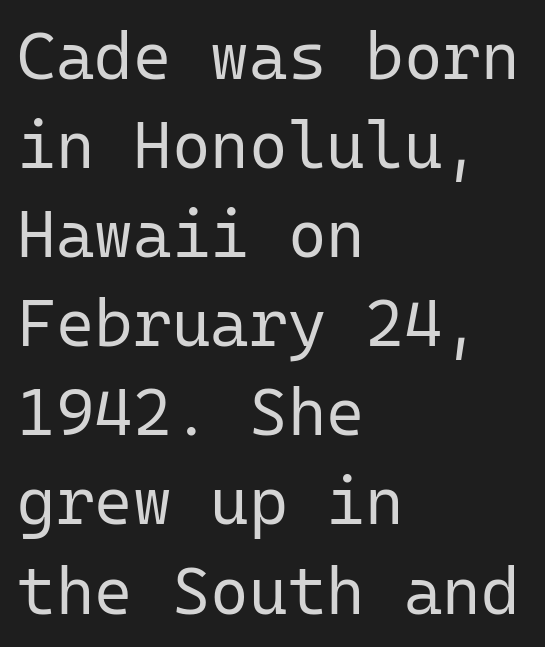
Upright lettering throughout. Students, note that the glyphs here touch the page at normal intervals. The letters carry no serifs — their stems end cleanly without finishing strokes. Think of a typewriter: that constant character pitch is what you see here. Students, observe: this is what conventionally led text looks like.
